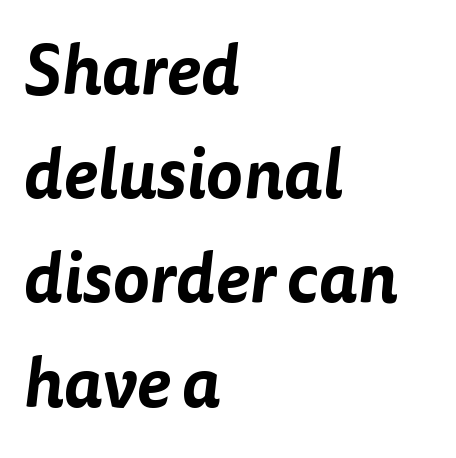
{"serif": "no", "width": "normal", "stroke_contrast": "low", "x_height": "medium", "monospaced": "no", "underline": "no", "align": "left", "line_spacing": "normal", "line_spacing_ratio": 1.51, "letter_spacing": "normal", "letter_spacing_em": 0.0, "glyph_px": 69}
